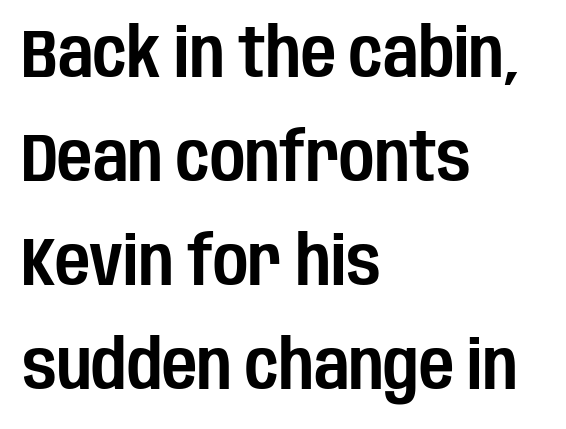
Q: Is the text italic (slanted)? A: No, it is upright.
Q: Is the typeface a serif or a sans-serif typeface? A: Sans-serif.
Q: Is the text underlined? A: No.
Q: How is the paragraph aligned? A: Left-aligned.
Q: Is the spacing between letters normal or unusually wide? A: Normal.
Q: Is the spacing between lines tight, normal or loose? A: Normal.
Q: Width (condensed, normal, or wide)? A: Condensed.
Q: Stroke contrast? A: Low.
Q: x-height? A: Large.
Q: Monospaced? A: No.
